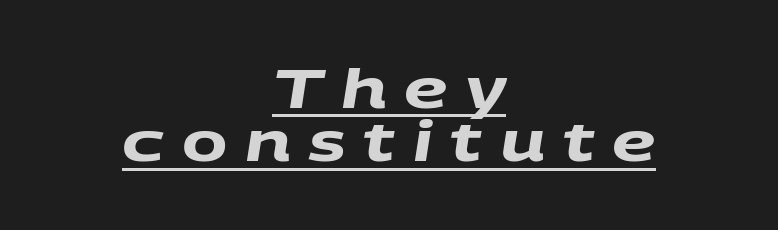
The image shows 54 px heavy, wide sans-serif type; set centered, tight line spacing (0.99x), unusually wide letter spacing (+0.33 em), underlined; medium stroke contrast and a large x-height.
